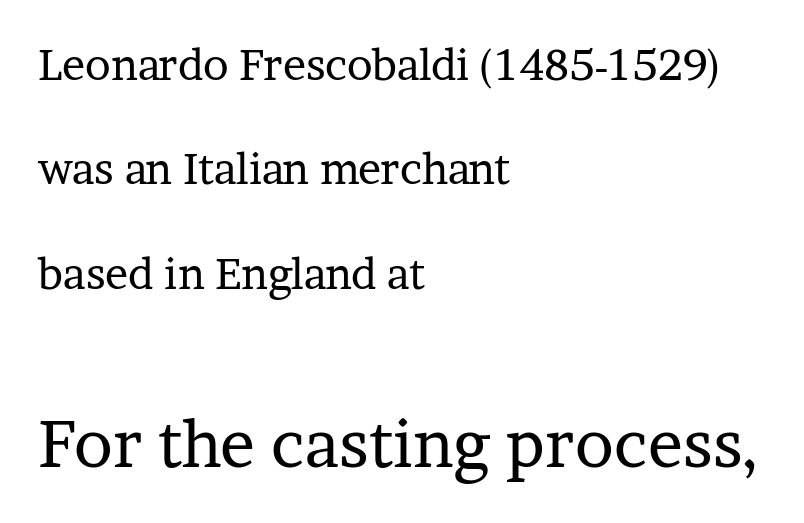
The image shows 65 px regular-weight serif type, upright; set left-aligned, loose line spacing (2.43x), normal letter spacing, not underlined; the second (bottom) block is 1.51x larger; low stroke contrast and a medium x-height.
